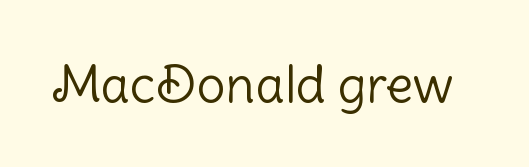
{"serif": "no", "italic": "no", "bold": "no", "weight": "light", "width": "normal", "stroke_contrast": "low", "x_height": "medium", "monospaced": "no", "underline": "no", "letter_spacing": "normal", "letter_spacing_em": 0.0, "glyph_px": 51}
